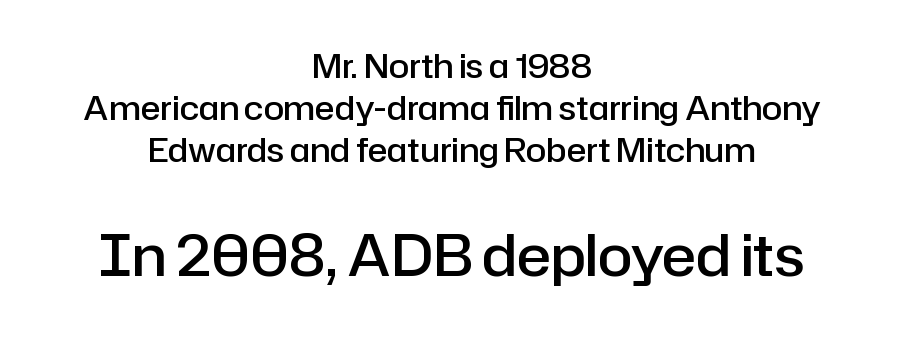
{"serif": "no", "italic": "no", "bold": "semi", "weight": "semibold", "width": "normal", "stroke_contrast": "low", "x_height": "medium", "monospaced": "no", "underline": "no", "align": "center", "line_spacing": "normal", "line_spacing_ratio": 1.27, "letter_spacing": "normal", "letter_spacing_em": 0.0, "larger_block": "second", "size_ratio": 1.73, "glyph_px": 57}
